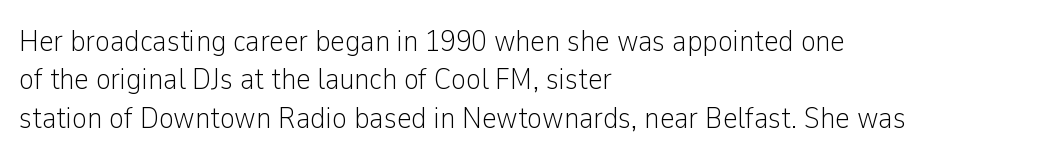
{"serif": "no", "italic": "no", "bold": "no", "weight": "light", "width": "condensed", "stroke_contrast": "low", "x_height": "medium", "monospaced": "no", "underline": "no", "align": "left", "line_spacing_ratio": 1.24, "letter_spacing": "normal", "letter_spacing_em": 0.0, "glyph_px": 31}
